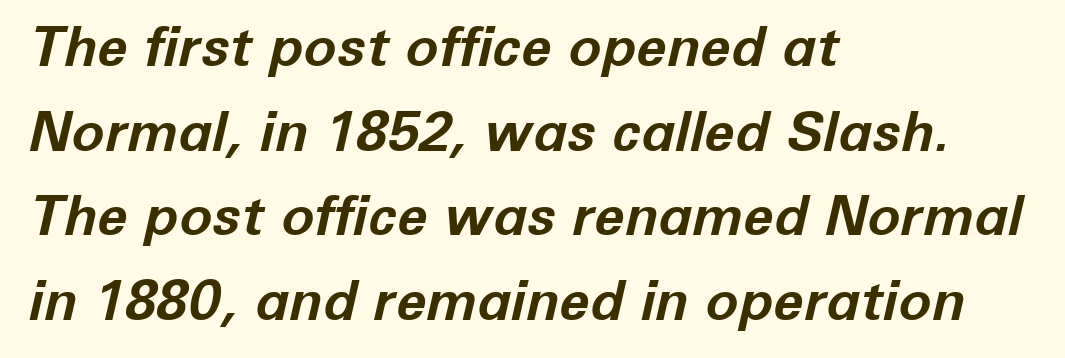
The image shows 55 px bold type, italic (leaning right); set left-aligned, normal line spacing (1.54x), normal letter spacing, not underlined; low stroke contrast and a medium x-height.
